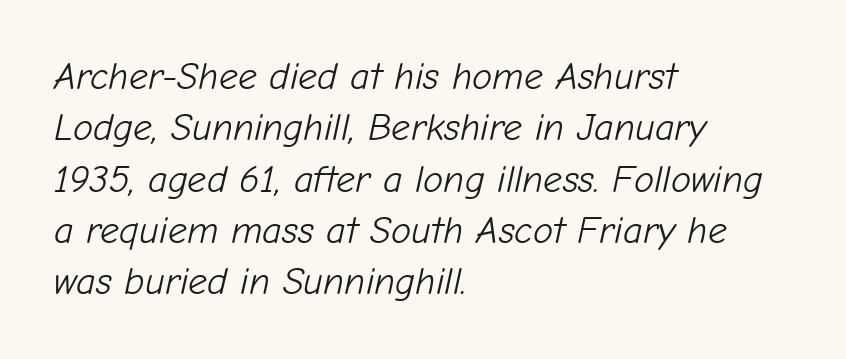
Q: Is the text bold? A: No.
Q: Is the text italic (slanted)? A: Yes, it leans right by about 12 degrees.
Q: Is the text underlined? A: No.
Q: How is the paragraph aligned? A: Left-aligned.
Q: Is the spacing between letters normal or unusually wide? A: Normal.
Q: Is the spacing between lines tight, normal or loose? A: Normal.
Q: Width (condensed, normal, or wide)? A: Normal.
Q: Stroke contrast? A: Low.
Q: x-height? A: Medium.
Q: Monospaced? A: No.
